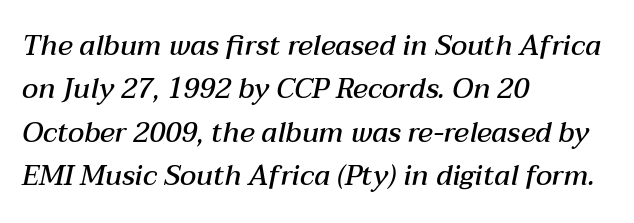
The image shows 28 px semibold type, italic (leaning right); set left-aligned, normal line spacing (1.55x), normal letter spacing, not underlined; medium stroke contrast and a medium x-height.
